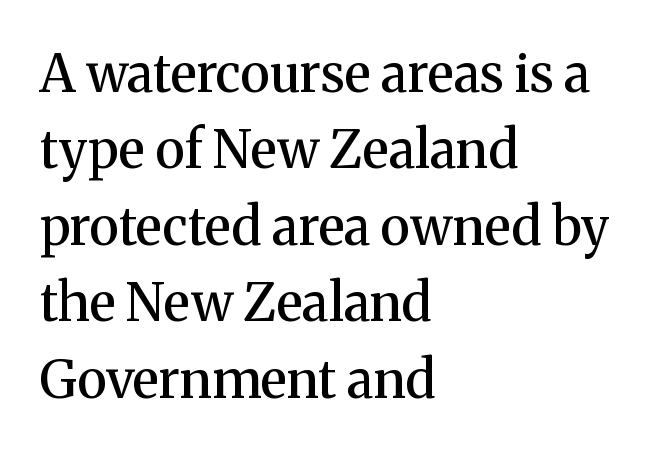
The image shows 52 px semibold serif type, upright; set left-aligned, normal line spacing (1.47x), normal letter spacing, not underlined; medium stroke contrast and a medium x-height.
